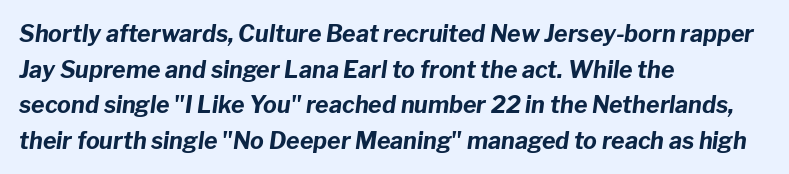
Q: Is the text bold? A: Yes.
Q: Is the text italic (slanted)? A: Yes, it leans right by about 8 degrees.
Q: Is the text underlined? A: No.
Q: How is the paragraph aligned? A: Left-aligned.
Q: Is the spacing between letters normal or unusually wide? A: Normal.
Q: Is the spacing between lines tight, normal or loose? A: Normal.
